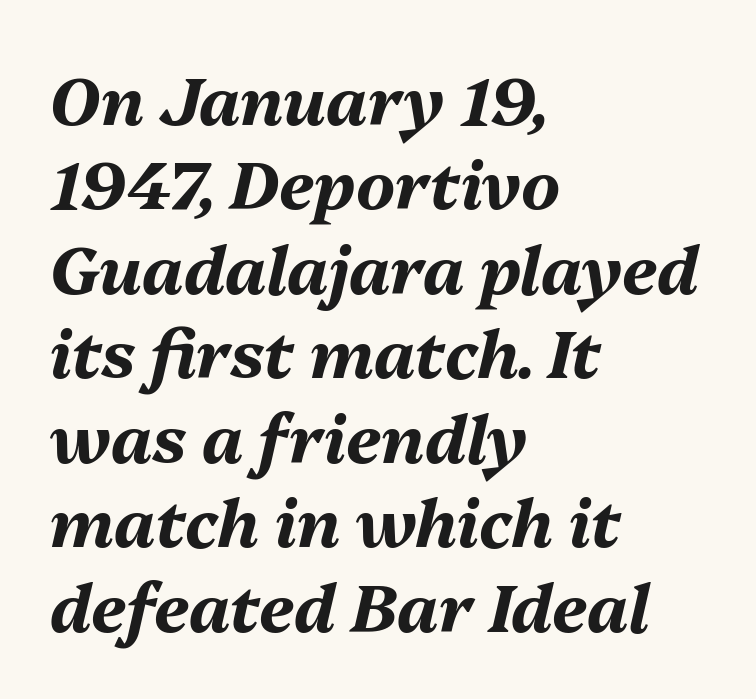
{"italic": "yes", "lean": "right", "slant_degrees": 13, "bold": "yes", "weight": "bold", "width": "normal", "stroke_contrast": "medium", "x_height": "medium", "monospaced": "no", "underline": "no", "align": "left", "line_spacing": "normal", "line_spacing_ratio": 1.28, "letter_spacing": "normal", "letter_spacing_em": 0.0, "glyph_px": 66}
